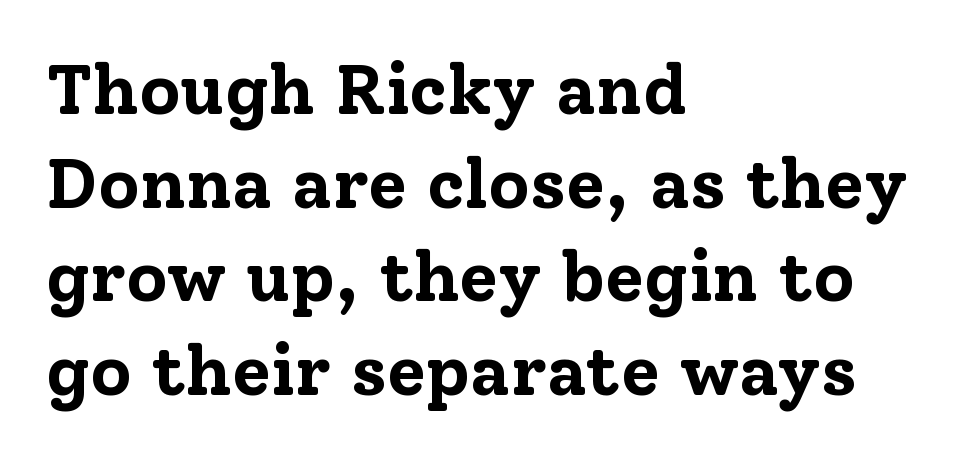
{"serif": "yes", "italic": "no", "bold": "yes", "weight": "bold", "width": "normal", "stroke_contrast": "low", "x_height": "medium", "monospaced": "no", "underline": "no", "align": "left", "line_spacing": "normal", "line_spacing_ratio": 1.32, "letter_spacing": "normal", "letter_spacing_em": 0.0, "glyph_px": 71}
